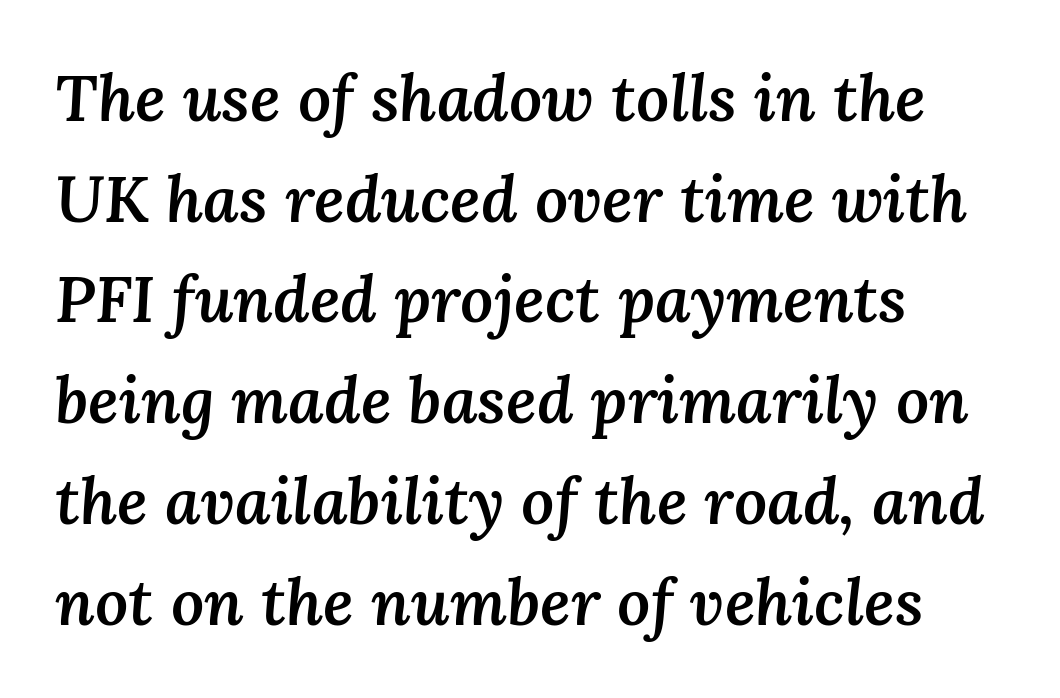
The image shows 65 px semibold type, italic (leaning right); set left-aligned, normal line spacing (1.55x), normal letter spacing, not underlined; medium stroke contrast and a medium x-height.
